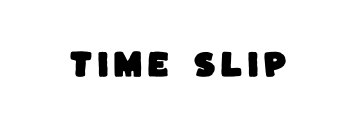
Q: Is the typeface a serif or a sans-serif typeface? A: Sans-serif.
Q: Is the text underlined? A: No.
Q: Width (condensed, normal, or wide)? A: Normal.
Q: Stroke contrast? A: Low.
Q: x-height? A: Large.
Q: Monospaced? A: No.
